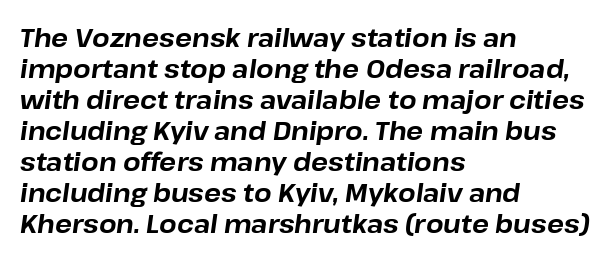
{"italic": "yes", "lean": "right", "slant_degrees": 8, "bold": "yes", "underline": "no", "align": "left", "line_spacing_ratio": 1.24, "letter_spacing": "normal", "letter_spacing_em": 0.0, "glyph_px": 25}
